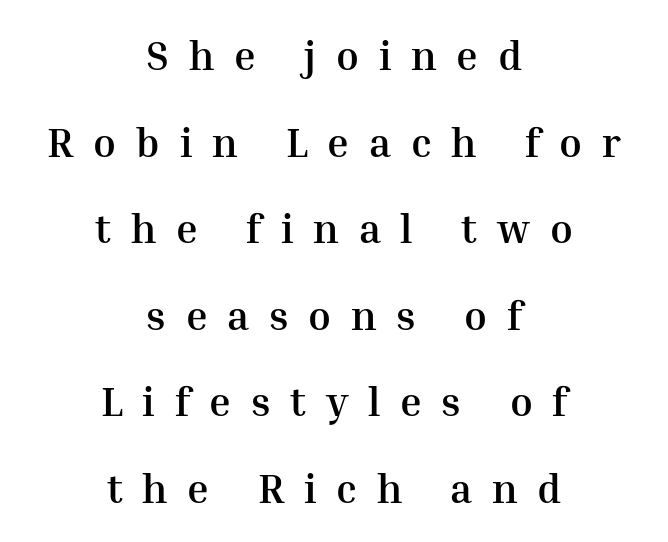
The image shows 41 px semibold serif type, upright; set centered, loose line spacing (2.11x), unusually wide letter spacing (+0.48 em), not underlined; medium stroke contrast and a medium x-height.
